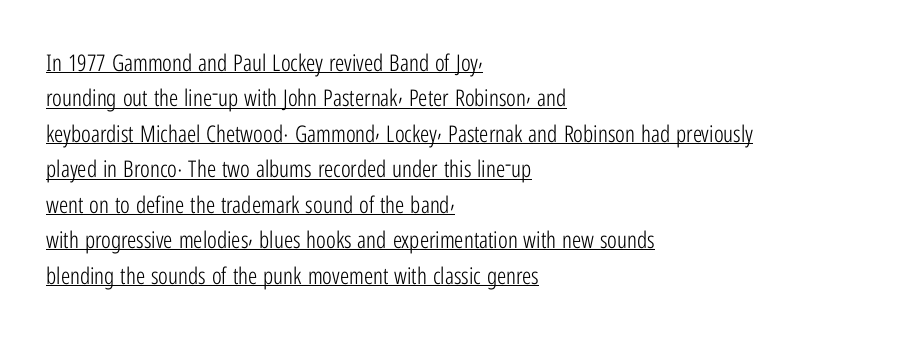
{"italic": "no", "bold": "no", "underline": "yes", "align": "left", "line_spacing": "normal", "line_spacing_ratio": 1.54, "letter_spacing": "normal", "letter_spacing_em": 0.0, "glyph_px": 23}
